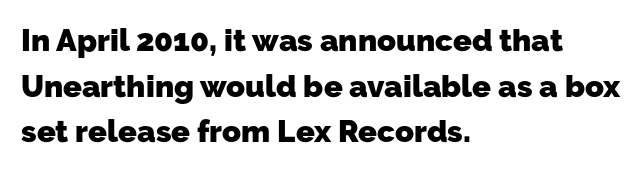
No extra tracking has been applied to these lines. Typeset ragged right — the left edge is the straight one. Reading down the column, the eye jumps a familiar distance to each next line. The face used here is proportionally spaced, like ordinary book or web type. To sum up the face: it is a sans, with no serifs. A full-strength bold gives these letters their thick strokes.
